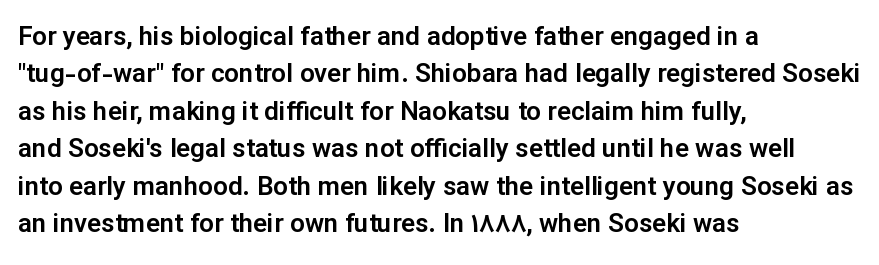
The image shows 26 px text type, upright; set left-aligned, normal line spacing (1.44x), normal letter spacing, not underlined.
